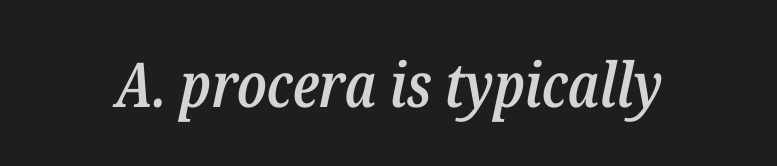
The image shows 62 px semibold, condensed type, italic (leaning right); set normal letter spacing, not underlined; low stroke contrast and a medium x-height.
